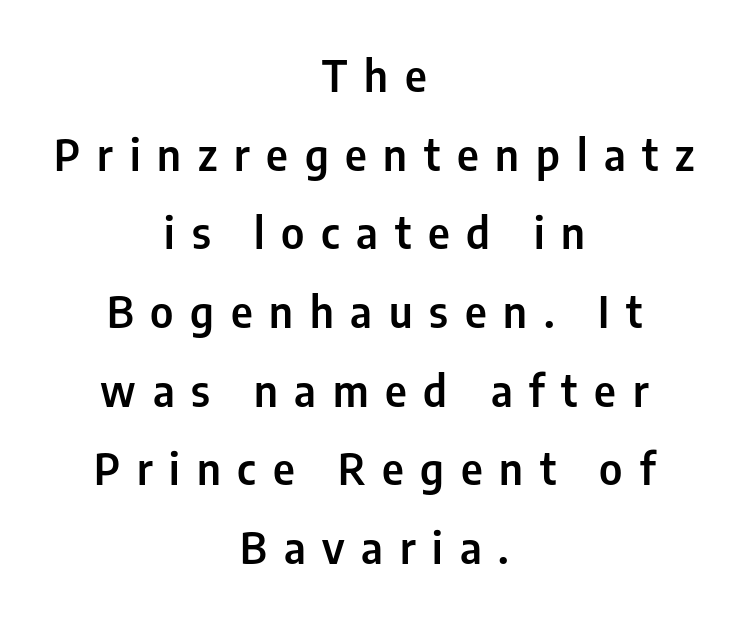
{"serif": "no", "italic": "no", "width": "condensed", "stroke_contrast": "low", "x_height": "medium", "monospaced": "no", "underline": "no", "align": "center", "line_spacing_ratio": 1.83, "letter_spacing": "wide", "letter_spacing_em": 0.39, "glyph_px": 43}
